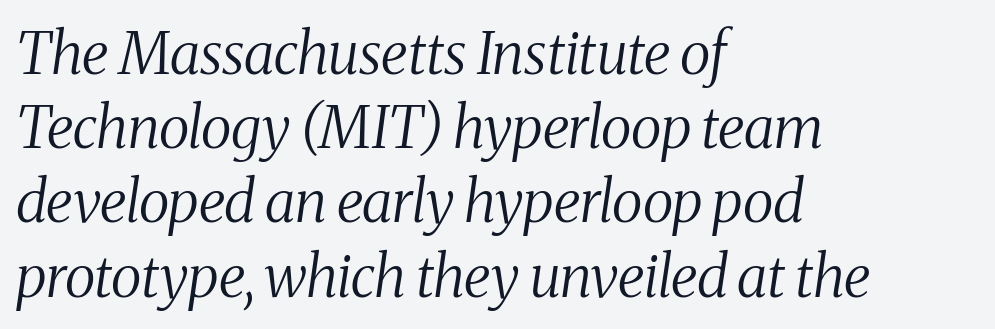
Q: Is the text bold? A: No.
Q: Is the text italic (slanted)? A: Yes, it leans right by about 8 degrees.
Q: Is the typeface a serif or a sans-serif typeface? A: Serif.
Q: Is the text underlined? A: No.
Q: How is the paragraph aligned? A: Left-aligned.
Q: Is the spacing between letters normal or unusually wide? A: Normal.
Q: Is the spacing between lines tight, normal or loose? A: Normal.
Q: Width (condensed, normal, or wide)? A: Condensed.
Q: Stroke contrast? A: Medium.
Q: x-height? A: Medium.
Q: Monospaced? A: No.
